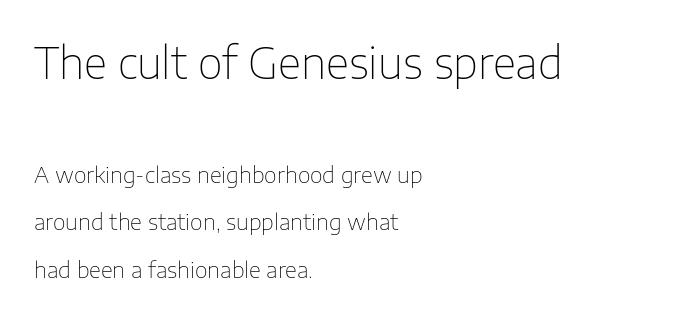
Q: Is the text bold? A: No.
Q: Is the text italic (slanted)? A: No, it is upright.
Q: Is the typeface a serif or a sans-serif typeface? A: Sans-serif.
Q: Is the text underlined? A: No.
Q: How is the paragraph aligned? A: Left-aligned.
Q: Is the spacing between letters normal or unusually wide? A: Normal.
Q: Is the spacing between lines tight, normal or loose? A: Loose.
Q: Which block of text is set in a larger size, the first (top) or the second (bottom)? A: The first (top) one.
Q: Width (condensed, normal, or wide)? A: Normal.
Q: Stroke contrast? A: Low.
Q: x-height? A: Medium.
Q: Monospaced? A: No.
